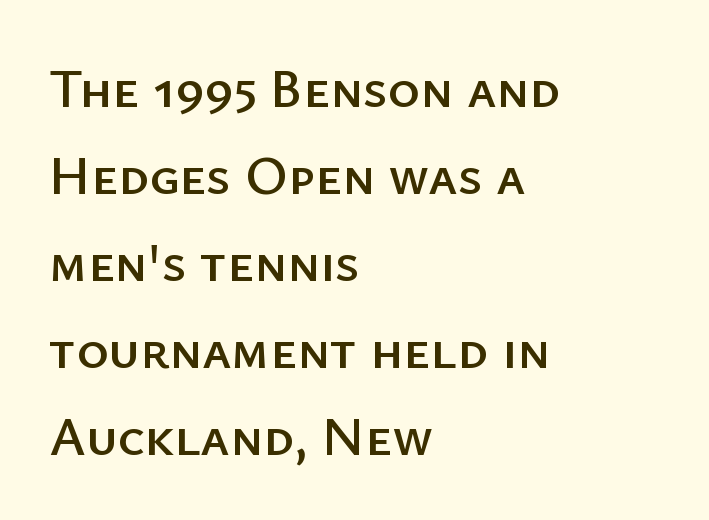
The image shows 55 px sans-serif type, upright; set left-aligned, normal line spacing (1.58x), normal letter spacing, not underlined; low stroke contrast and a medium x-height.
